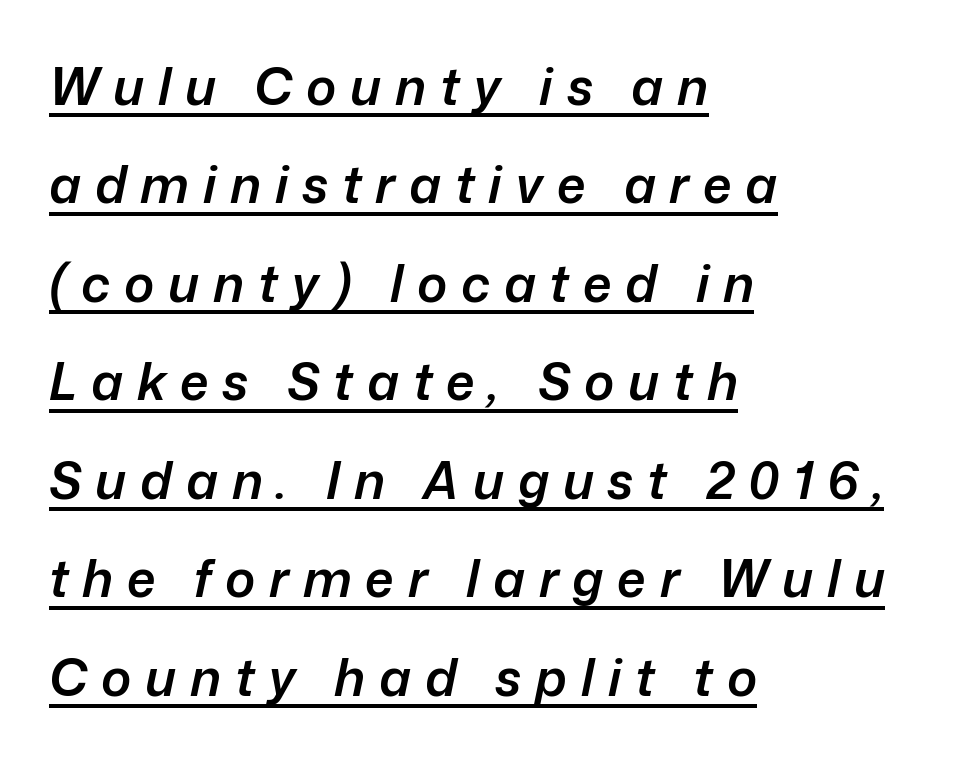
Q: Is the text bold? A: Semi-bold.
Q: Is the text italic (slanted)? A: Yes, it leans right by about 12 degrees.
Q: Is the text underlined? A: Yes.
Q: How is the paragraph aligned? A: Left-aligned.
Q: Is the spacing between letters normal or unusually wide? A: Unusually wide.
Q: Is the spacing between lines tight, normal or loose? A: Loose.
Q: Width (condensed, normal, or wide)? A: Normal.
Q: Stroke contrast? A: Low.
Q: x-height? A: Medium.
Q: Monospaced? A: No.
